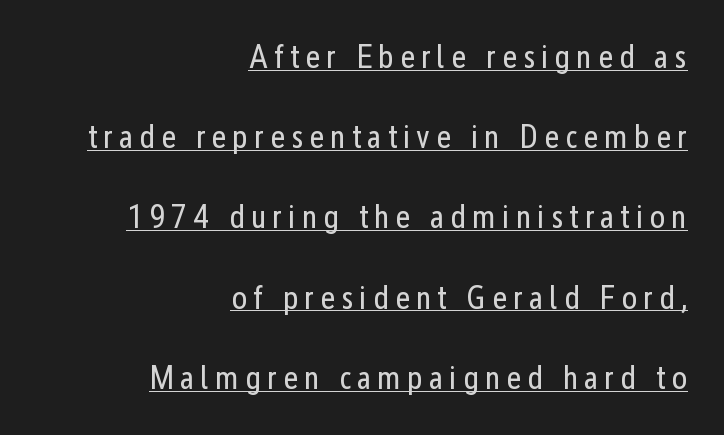
Q: Is the text bold? A: No.
Q: Is the text italic (slanted)? A: No, it is upright.
Q: Is the typeface a serif or a sans-serif typeface? A: Sans-serif.
Q: Is the text underlined? A: Yes.
Q: How is the paragraph aligned? A: Right-aligned.
Q: Is the spacing between lines tight, normal or loose? A: Loose.
Q: Width (condensed, normal, or wide)? A: Condensed.
Q: Stroke contrast? A: Low.
Q: x-height? A: Medium.
Q: Monospaced? A: No.
